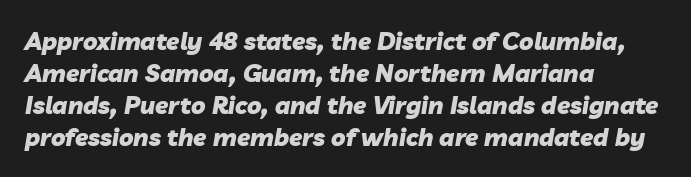
Q: Is the text bold? A: Yes.
Q: Is the text italic (slanted)? A: Yes, it leans right by about 10 degrees.
Q: Is the text underlined? A: No.
Q: How is the paragraph aligned? A: Left-aligned.
Q: Is the spacing between letters normal or unusually wide? A: Normal.
Q: Is the spacing between lines tight, normal or loose? A: Normal.
